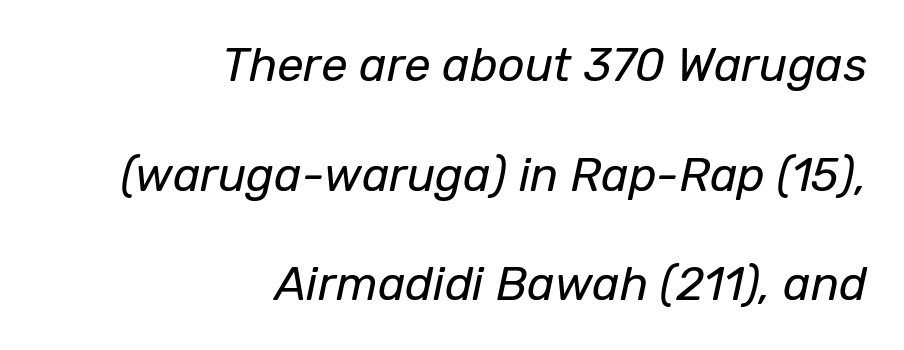
{"italic": "yes", "lean": "right", "slant_degrees": 12, "bold": "no", "weight": "regular", "width": "normal", "stroke_contrast": "low", "x_height": "medium", "monospaced": "no", "underline": "no", "align": "right", "line_spacing": "loose", "line_spacing_ratio": 2.33, "letter_spacing": "normal", "letter_spacing_em": 0.0, "glyph_px": 47}
